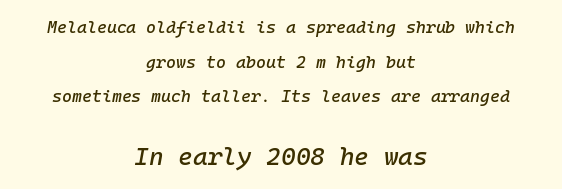
{"italic": "yes", "lean": "right", "slant_degrees": 10, "underline": "no", "align": "center", "line_spacing": "loose", "line_spacing_ratio": 2.04, "letter_spacing": "normal", "letter_spacing_em": 0.0, "larger_block": "second", "size_ratio": 1.47, "glyph_px": 25}
